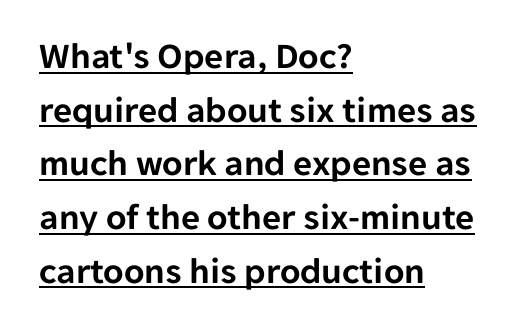
{"serif": "no", "italic": "no", "width": "normal", "stroke_contrast": "low", "x_height": "medium", "monospaced": "no", "underline": "yes", "align": "left", "line_spacing": "normal", "line_spacing_ratio": 1.45, "letter_spacing": "normal", "letter_spacing_em": 0.0, "glyph_px": 37}
